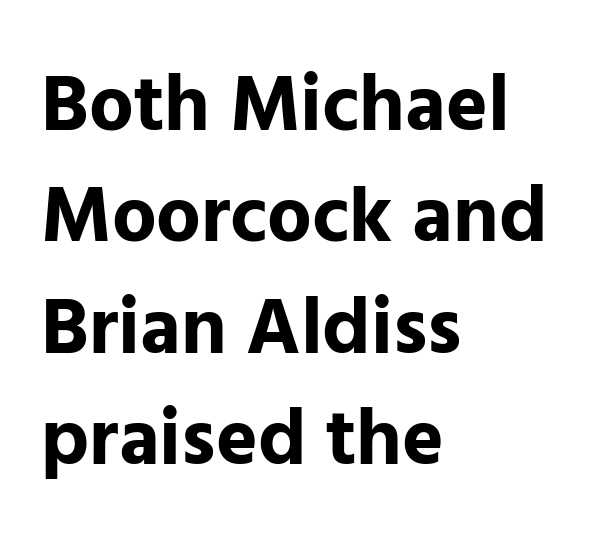
Leftover space on each line is placed entirely after the last word. Students, this is bold: see how much ink each stroke carries. The tracking reads as untouched default to a designer's eye. The passage shown is typed in a proportional face where columns would drift. Type style note: lacks serifs. Regular leading.
